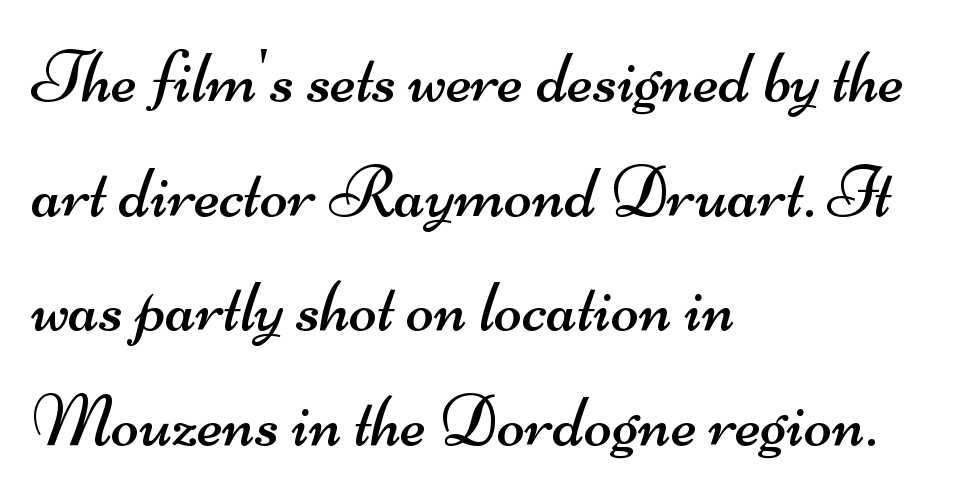
Horizontal alignment here is leftward, the default for most running prose. Summary of vertical rhythm: regular, with standard interline spacing. Short note: letters normally spaced. The passage shown is typed in a proportional face where columns would drift.
